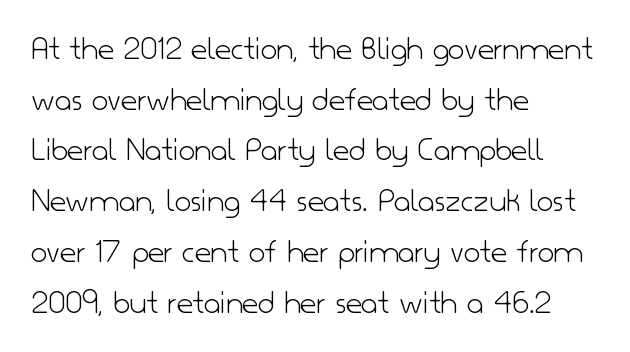
Nothing unusual about the tracking: characters are spaced as the font intends. Unlike italic type, these characters show no tilt at all. Regular leading. No chunkiness to these letters — they're not bold.
